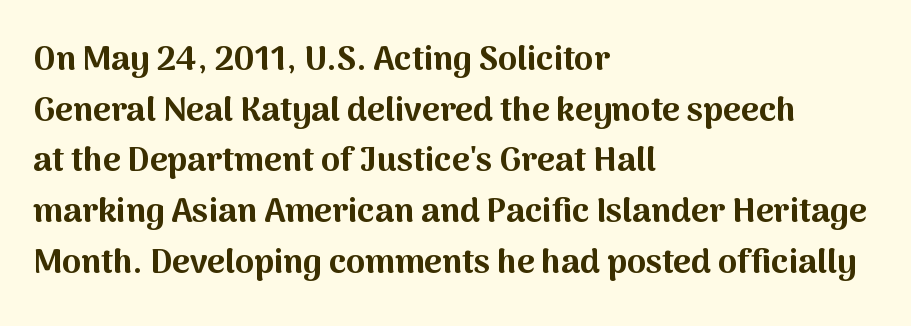
Check the space under the baseline: it is left empty. The typography opts for an upright posture over an oblique one. This rendering uses left alignment, leaving the right contour irregular. Students, note that the glyphs here touch the page at normal intervals. Proportional: the letters do not fall into vertical columns. Line spacing here is normal.
